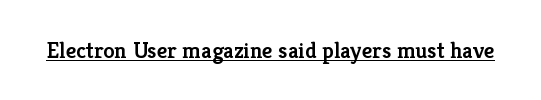
{"italic": "no", "bold": "semi", "underline": "yes", "letter_spacing": "normal", "letter_spacing_em": 0.0, "glyph_px": 23}
